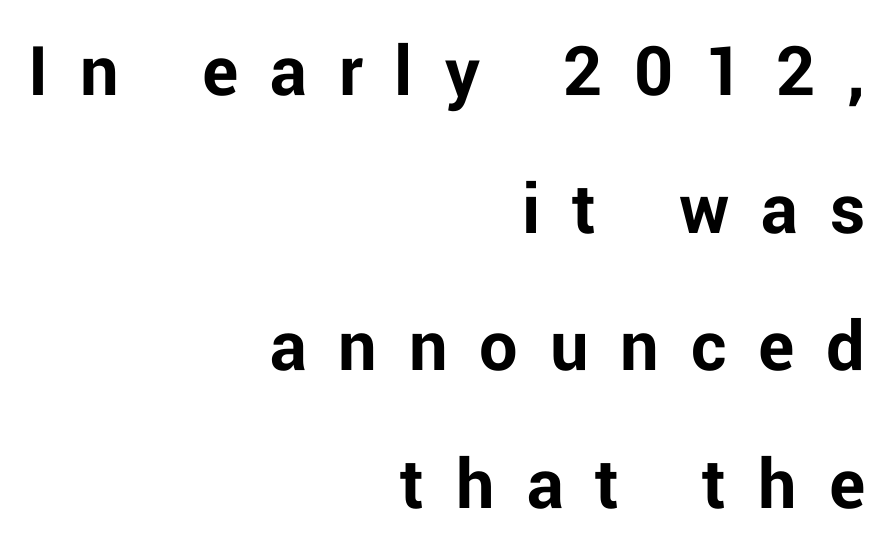
As a designer I'd log this as weight 700, bold. Alignment: flush right. Only glyphs here, with clear space below each row. The font family rendered here belongs to the sans-serif group. If you drew a line through each stem, it would be perfectly vertical. The face used here is proportionally spaced, like ordinary book or web type.
